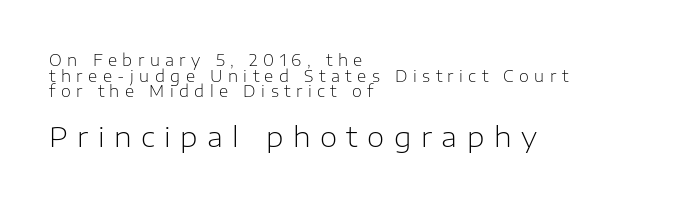
Which of the two is more prominent by size? The second, at the bottom. The rendering inserts visible extra space after every character. Note the varied advance widths — an 'i' is clearly narrower than an 'm'. Just letters on the line, the space beneath them empty. The passage shown is not bold in any degree.
